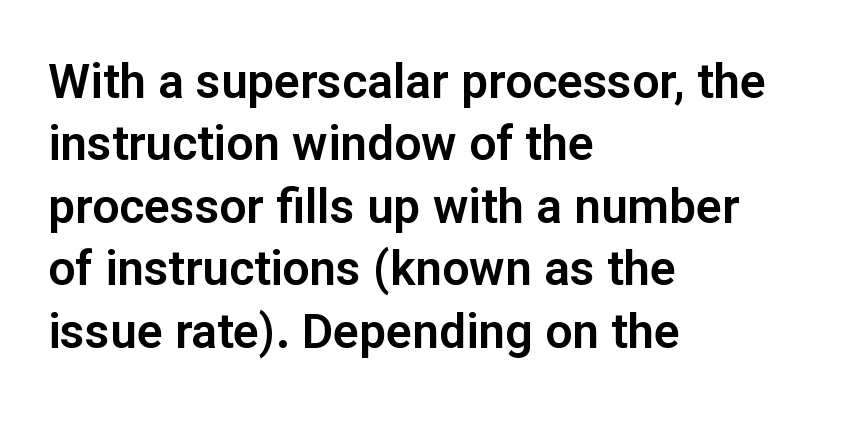
{"serif": "no", "italic": "no", "width": "normal", "stroke_contrast": "low", "x_height": "medium", "monospaced": "no", "underline": "no", "align": "left", "line_spacing": "normal", "line_spacing_ratio": 1.3, "letter_spacing": "normal", "letter_spacing_em": 0.0, "glyph_px": 48}
